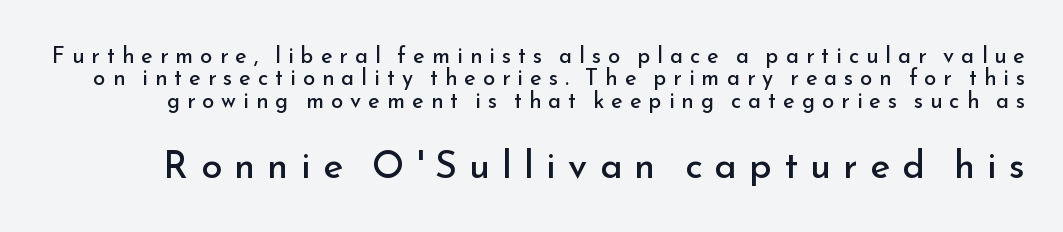
This is not heavy type; no bold has been used. What's the leading like? Squeezed, with rows nearly overlapping. A typesetter would label this face a sans. A typesetter would call this proportional, since set widths differ per character. The axis of the letterforms is exactly vertical. Characters follow at a spacing far wider than the type designer built in.
